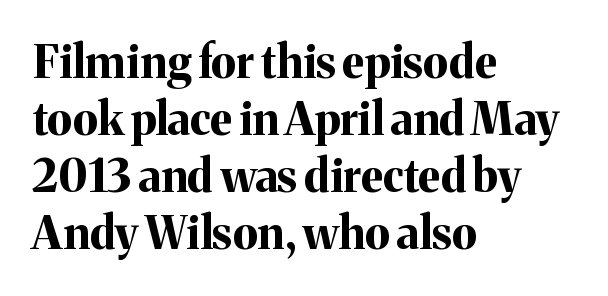
{"serif": "yes", "italic": "no", "bold": "yes", "weight": "bold", "width": "normal", "stroke_contrast": "medium", "x_height": "medium", "monospaced": "no", "underline": "no", "align": "left", "line_spacing": "normal", "line_spacing_ratio": 1.27, "letter_spacing": "normal", "letter_spacing_em": 0.0, "glyph_px": 45}
